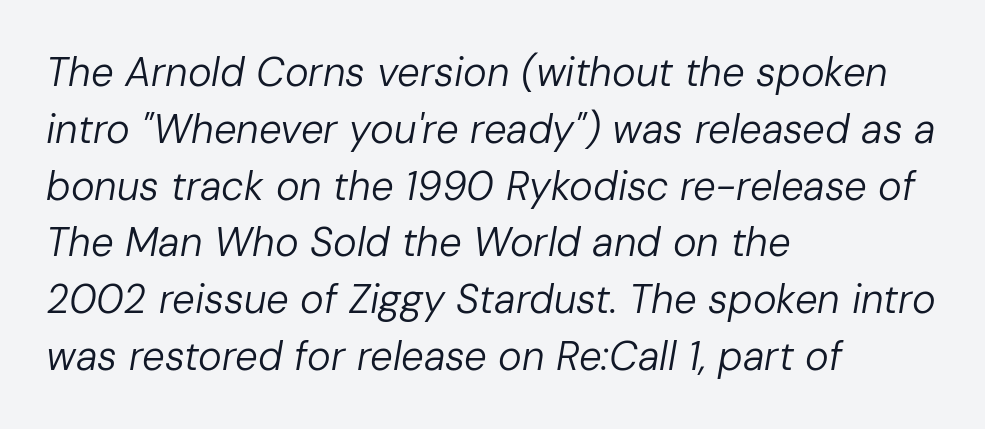
Q: Is the text bold? A: No.
Q: Is the text italic (slanted)? A: Yes, it leans right by about 10 degrees.
Q: Is the text underlined? A: No.
Q: How is the paragraph aligned? A: Left-aligned.
Q: Is the spacing between letters normal or unusually wide? A: Normal.
Q: Is the spacing between lines tight, normal or loose? A: Normal.
Q: Width (condensed, normal, or wide)? A: Normal.
Q: Stroke contrast? A: Low.
Q: x-height? A: Medium.
Q: Monospaced? A: No.
